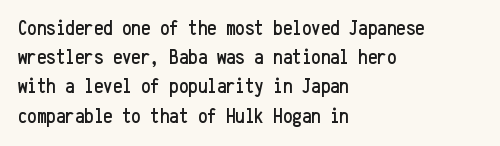
Each word holds together tightly as a unit, with standard inter-letter gaps. Left-aligned paragraph, ragged on the right. The vertical gap from one line to the next is medium. Nope, not italic — everything's standing straight. Check the space under the baseline: it is left empty.
